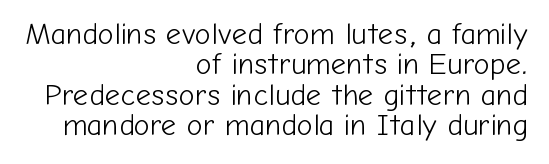
To sum up the face: it is a sans, with no serifs. The strokes are not fattened; the text isn't bold. The words here are not underlined. The leading is snug, giving the passage a crowded texture.
